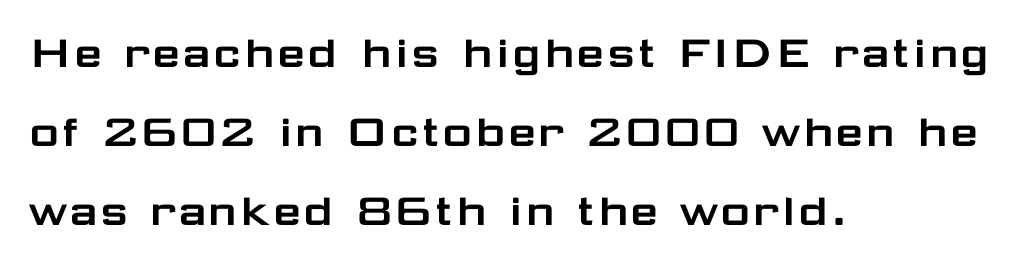
Note the varied advance widths — an 'i' is clearly narrower than an 'm'. These lines are composed in type without serifs. A bare baseline throughout the passage. The type sits square on the baseline with zero lean. Each new line begins a customary step beneath the previous one. There is no visible air inserted between adjacent glyphs.
